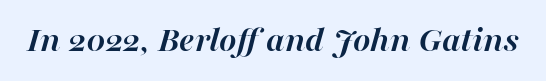
The image shows 37 px semibold type, italic (leaning right); set normal letter spacing, not underlined; high stroke contrast and a medium x-height.
